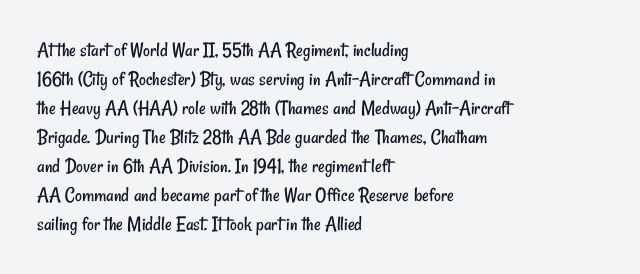
The image shows 21 px text type; set left-aligned, normal line spacing (1.38x), normal letter spacing, not underlined.
